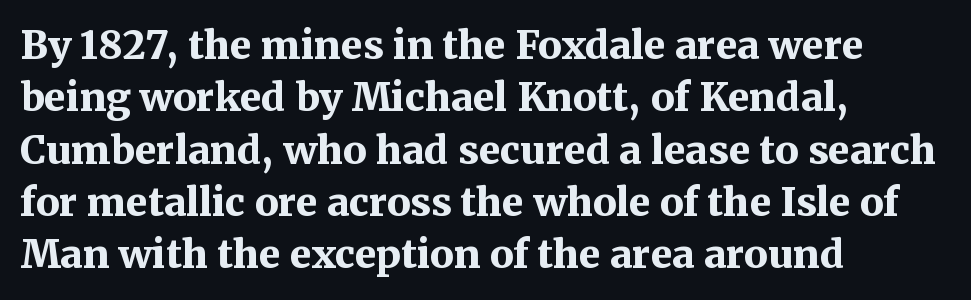
{"serif": "yes", "italic": "no", "bold": "yes", "weight": "bold", "width": "normal", "stroke_contrast": "medium", "x_height": "medium", "monospaced": "no", "underline": "no", "align": "left", "line_spacing": "normal", "line_spacing_ratio": 1.34, "letter_spacing": "normal", "letter_spacing_em": 0.0, "glyph_px": 39}
